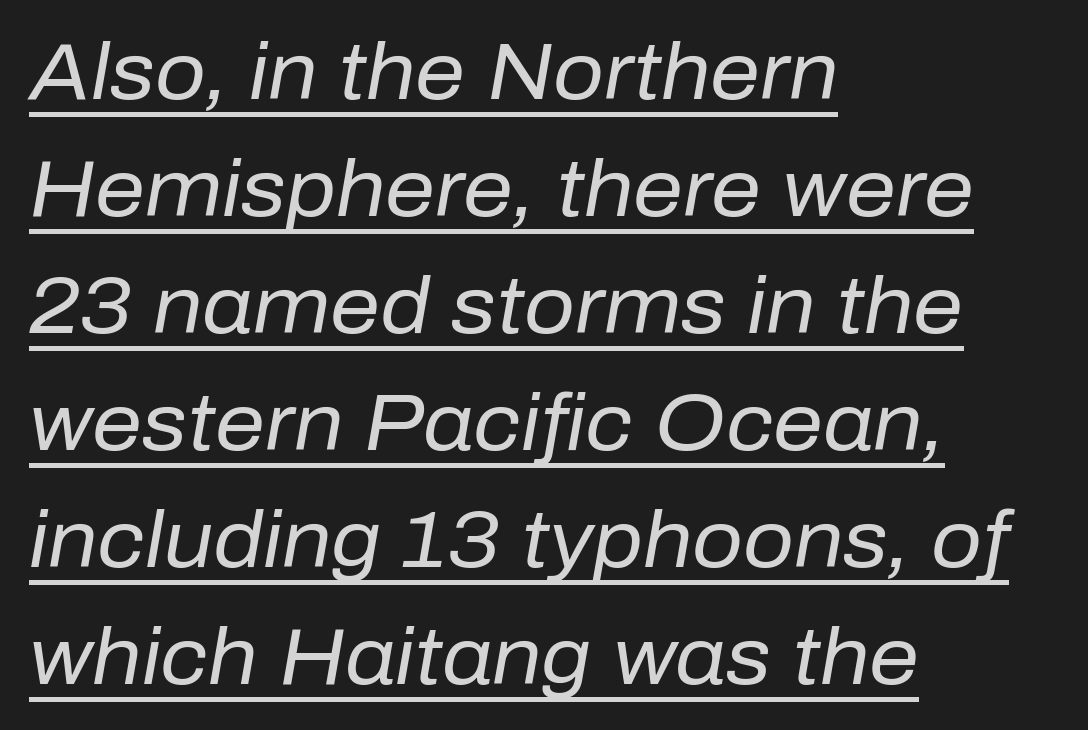
{"italic": "yes", "lean": "right", "slant_degrees": 10, "bold": "no", "weight": "regular", "width": "normal", "stroke_contrast": "low", "x_height": "medium", "monospaced": "no", "underline": "yes", "align": "left", "line_spacing": "normal", "line_spacing_ratio": 1.48, "letter_spacing": "normal", "letter_spacing_em": 0.0, "glyph_px": 79}
